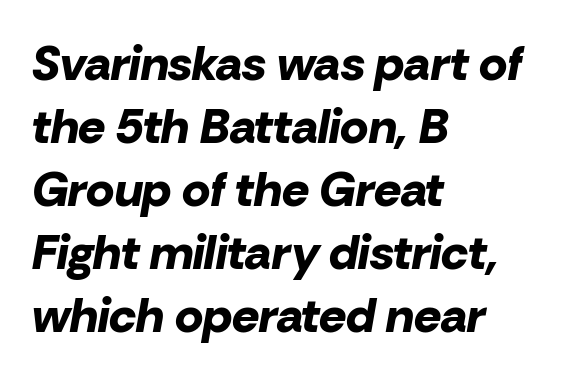
Q: Is the text bold? A: Yes.
Q: Is the text italic (slanted)? A: Yes, it leans right by about 10 degrees.
Q: Is the text underlined? A: No.
Q: How is the paragraph aligned? A: Left-aligned.
Q: Is the spacing between letters normal or unusually wide? A: Normal.
Q: Is the spacing between lines tight, normal or loose? A: Normal.
Q: Width (condensed, normal, or wide)? A: Normal.
Q: Stroke contrast? A: Low.
Q: x-height? A: Medium.
Q: Monospaced? A: No.
